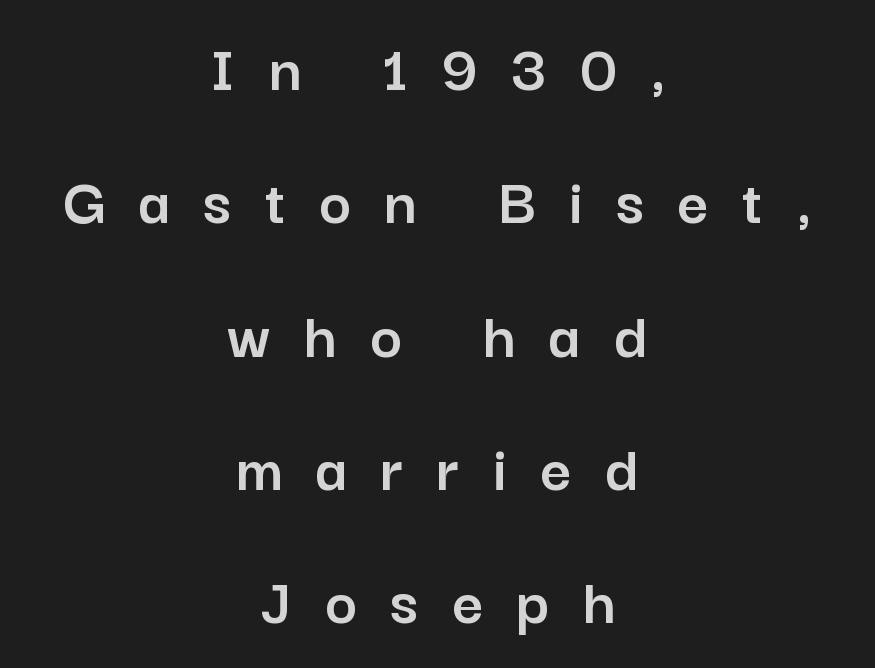
Q: Is the text italic (slanted)? A: No, it is upright.
Q: Is the typeface a serif or a sans-serif typeface? A: Sans-serif.
Q: Is the text underlined? A: No.
Q: How is the paragraph aligned? A: Centered.
Q: Is the spacing between letters normal or unusually wide? A: Unusually wide.
Q: Is the spacing between lines tight, normal or loose? A: Loose.
Q: Width (condensed, normal, or wide)? A: Normal.
Q: Stroke contrast? A: Low.
Q: x-height? A: Medium.
Q: Monospaced? A: No.
